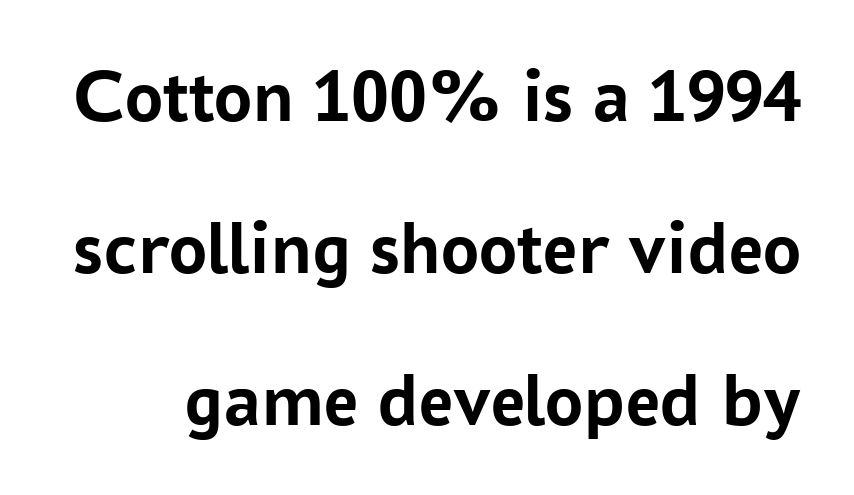
{"serif": "no", "italic": "no", "bold": "yes", "weight": "semibold", "width": "normal", "stroke_contrast": "low", "x_height": "medium", "monospaced": "no", "underline": "no", "line_spacing": "loose", "line_spacing_ratio": 2.0, "letter_spacing": "normal", "letter_spacing_em": 0.0, "glyph_px": 76}
